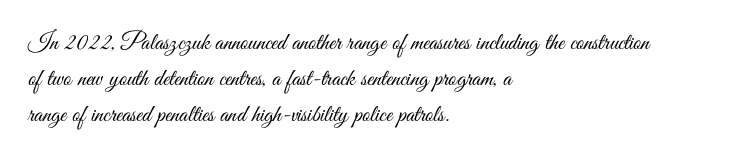
The image shows 24 px text type; set left-aligned, normal line spacing (1.5x), normal letter spacing, not underlined.
